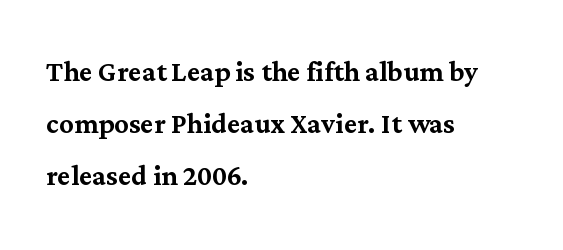
The face used here is proportionally spaced, like ordinary book or web type. The foot of each line stays bare and open. The letterforms sit shoulder to shoulder at normal distance. The rendering anchors every line to the left-hand side.
